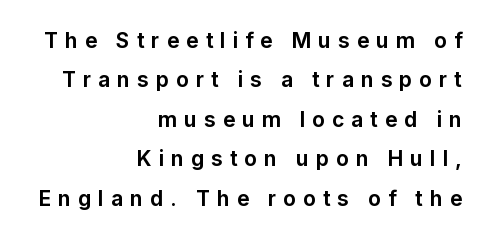
The face used here is rendered with a markedly widened letterfit. This rendering uses right alignment, leaving the left contour irregular. Rule under the text: the space is simply empty. The characters look thick and weighty, a clear bold. Tall strokes in this sample are plumb rather than angled.
